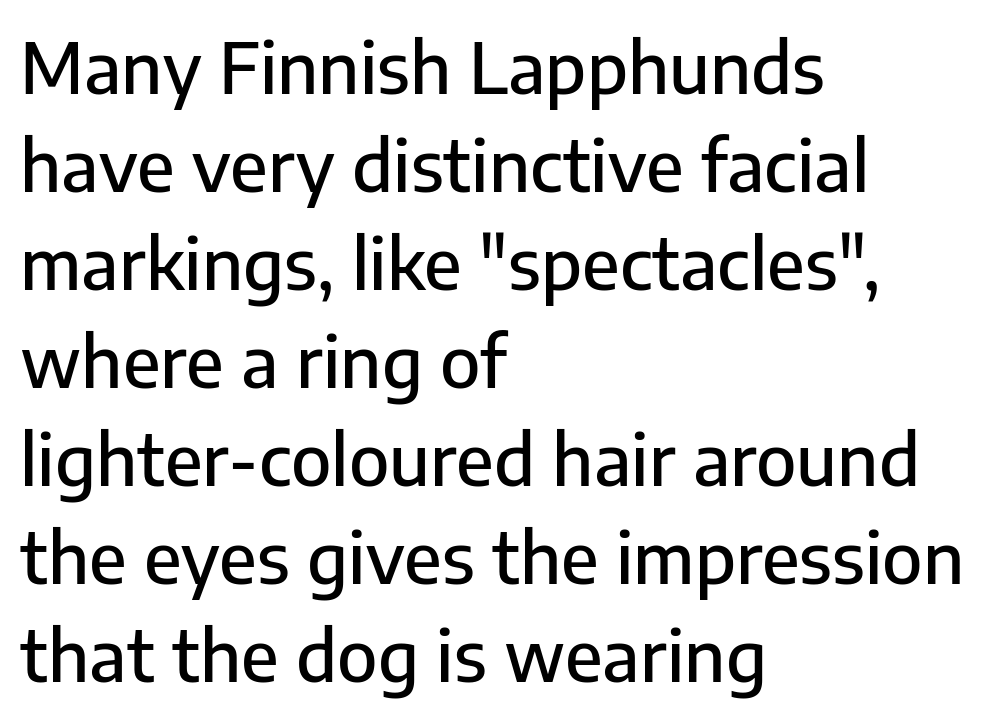
The image shows 71 px sans-serif type, upright; set left-aligned, normal line spacing (1.38x), normal letter spacing, not underlined; low stroke contrast and a medium x-height.
